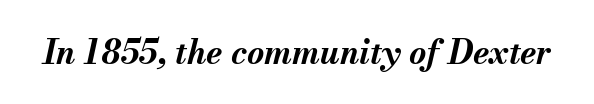
The image shows 33 px bold type, italic (leaning right); set normal letter spacing, not underlined; medium stroke contrast and a small x-height.
